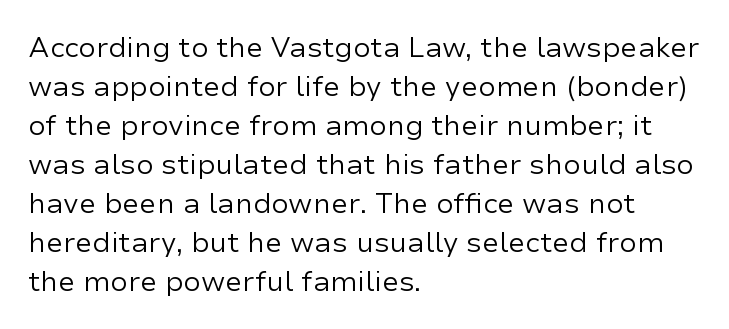
Leftover space on each line is placed entirely after the last word. This rendering leaves character spacing at its baseline value. Quick note: not italic, upright. The specimen omits any rule beneath the text block's lines. The rendering uses a moderate line-height, typical for paragraphs.
